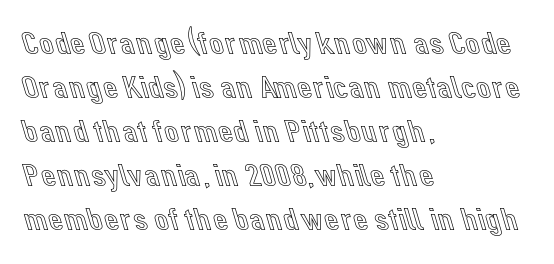
Q: Is the text italic (slanted)? A: Yes.
Q: Is the text underlined? A: No.
Q: How is the paragraph aligned? A: Left-aligned.
Q: Is the spacing between letters normal or unusually wide? A: Normal.
Q: Is the spacing between lines tight, normal or loose? A: Normal.
Q: Width (condensed, normal, or wide)? A: Normal.
Q: x-height? A: Medium.
Q: Monospaced? A: No.
